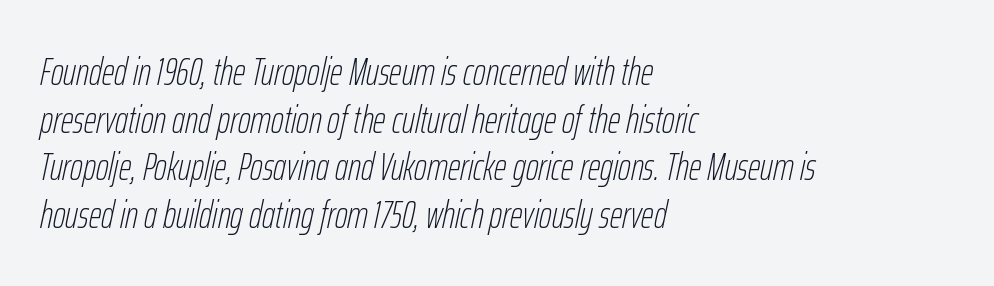
Q: Is the text bold? A: No.
Q: Is the text italic (slanted)? A: Yes, it leans right by about 12 degrees.
Q: Is the text underlined? A: No.
Q: How is the paragraph aligned? A: Left-aligned.
Q: Is the spacing between letters normal or unusually wide? A: Normal.
Q: Width (condensed, normal, or wide)? A: Condensed.
Q: Stroke contrast? A: Low.
Q: x-height? A: Medium.
Q: Monospaced? A: No.
